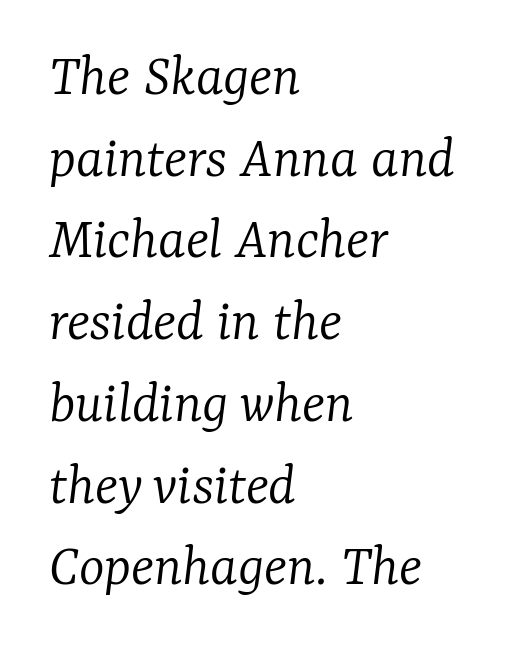
The image shows 61 px light serif type, italic (leaning right); set left-aligned, normal line spacing (1.34x), normal letter spacing, not underlined; low stroke contrast and a medium x-height.
